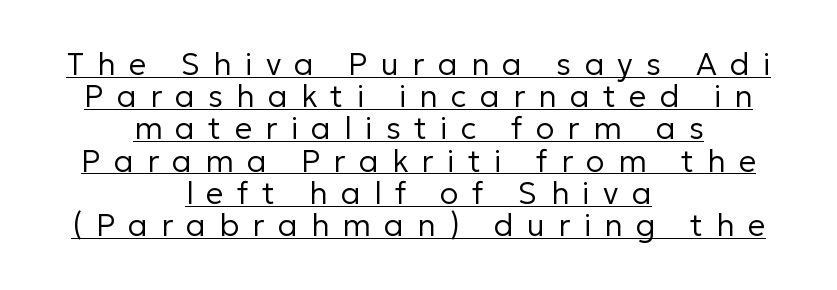
The image shows 31 px regular-weight sans-serif type, upright; set centered, tight line spacing (1.04x), unusually wide letter spacing (+0.43 em), underlined; low stroke contrast and a medium x-height.
